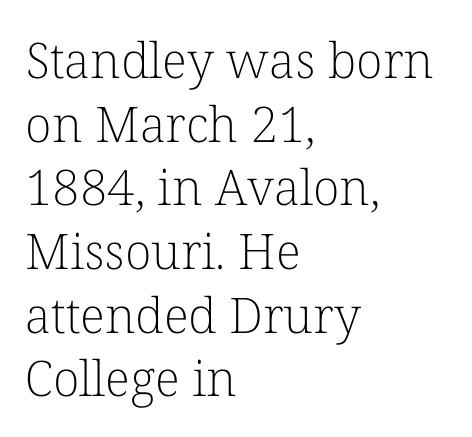
The image shows 49 px light serif type, upright; set left-aligned, normal line spacing (1.3x), normal letter spacing, not underlined; low stroke contrast and a medium x-height.
